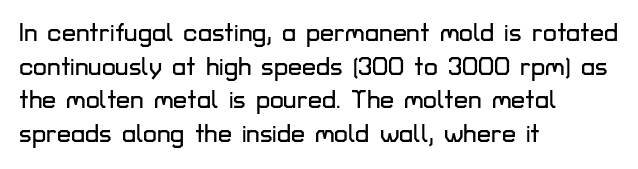
The image shows 25 px text type, upright; set left-aligned, normal line spacing (1.35x), normal letter spacing, not underlined.
